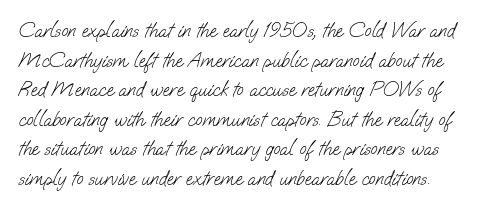
Q: Is the text bold? A: No.
Q: Is the text underlined? A: No.
Q: Is the spacing between letters normal or unusually wide? A: Normal.
Q: Is the spacing between lines tight, normal or loose? A: Normal.
